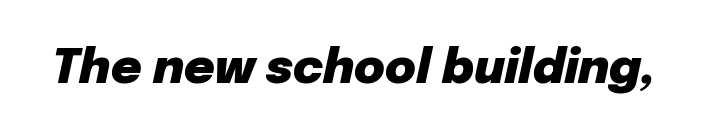
{"italic": "yes", "lean": "right", "slant_degrees": 12, "bold": "yes", "weight": "heavy", "width": "normal", "stroke_contrast": "low", "x_height": "medium", "monospaced": "no", "underline": "no", "letter_spacing": "normal", "letter_spacing_em": 0.0, "glyph_px": 47}
